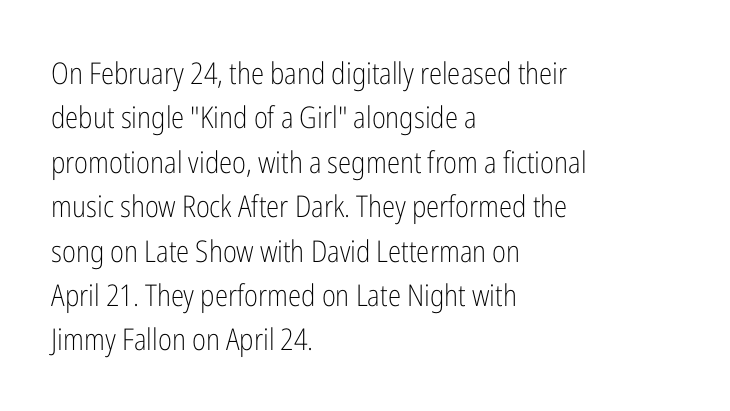
Here the designer chose a conventional face with non-uniform glyph widths. The passage shown is not underscored anywhere. Students, observe: this is what conventionally led text looks like. Unbolded letterforms with no extra heft. The face used here is a sans, in the tradition of grotesques and geometrics. Horizontal alignment here is leftward, the default for most running prose.
